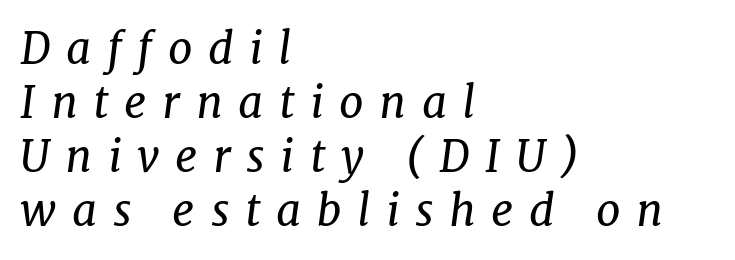
The image shows 44 px regular-weight serif type, italic (leaning right); set left-aligned, line spacing 1.23x, unusually wide letter spacing (+0.35 em), not underlined; low stroke contrast and a medium x-height.
